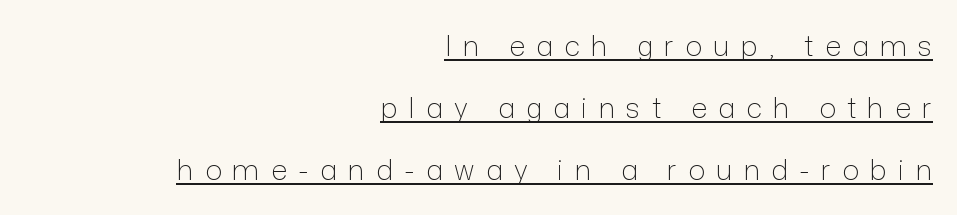
The passage shown stacks its lines with a broad gap. Someone cranked the tracking dial way up on this one. In CSS terms this would be text-align: right. The sample's only ornament is a line tracing under the words.
